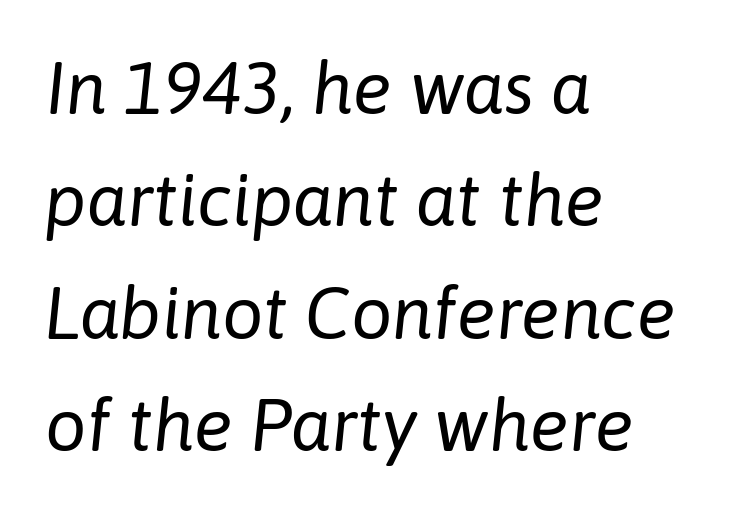
The letters advance in unequal steps, a hallmark of proportional type. Ink coverage per letter is moderate at most. Compared with typical paragraphs, the rows here are spaced about the same. Decoration check: the copy has no underline. Notice how the stems are inclined rather than vertical — that's the hallmark of italics. One-word summary of the alignment: left.
